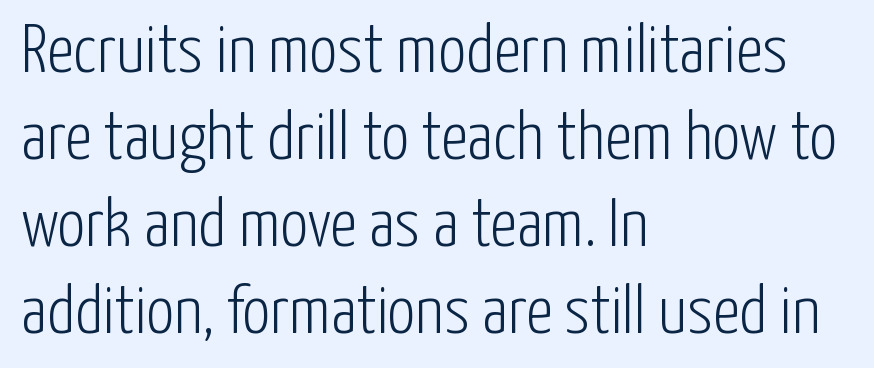
Q: Is the text bold? A: No.
Q: Is the text italic (slanted)? A: No, it is upright.
Q: Is the typeface a serif or a sans-serif typeface? A: Sans-serif.
Q: Is the text underlined? A: No.
Q: How is the paragraph aligned? A: Left-aligned.
Q: Is the spacing between letters normal or unusually wide? A: Normal.
Q: Is the spacing between lines tight, normal or loose? A: Normal.
Q: Width (condensed, normal, or wide)? A: Condensed.
Q: Stroke contrast? A: Low.
Q: x-height? A: Medium.
Q: Monospaced? A: No.
